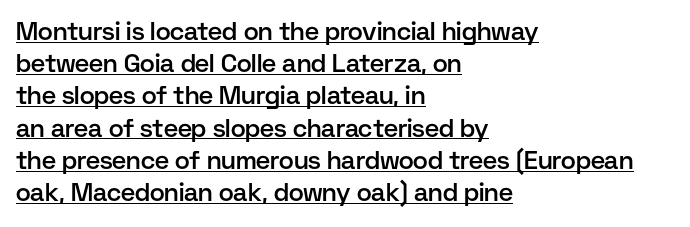
{"italic": "no", "bold": "semi", "underline": "yes", "align": "left", "line_spacing": "normal", "line_spacing_ratio": 1.29, "letter_spacing": "normal", "letter_spacing_em": 0.0, "glyph_px": 25}
